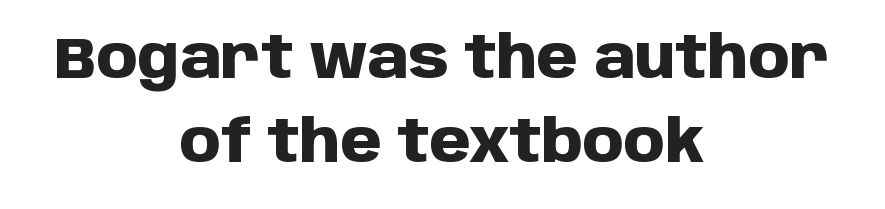
Check where the strokes stop: nothing finishes them off — pure sans. Nobody touched the tracking dial on this one. The rendering uses natural spacing where letterforms have individual widths. In terms of leading, this rendering sits right in the middle.
